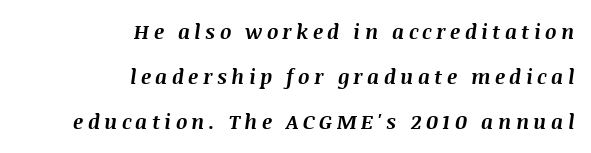
Visually the block forms a straight wall on the right and a jagged coastline on the left. Rendered with sloped, italic letterforms. This rendering features lettering with no underline. Emphasis by weight is at full strength: bold. Notice the wide empty band between every row — that's loose leading. Tracking value appears strongly positive — letters spread wide.
